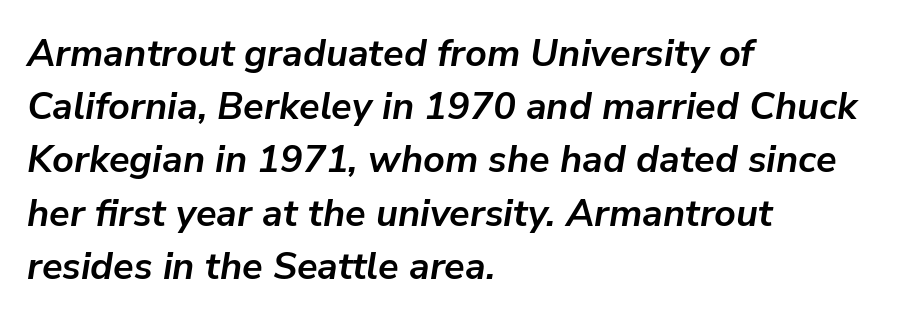
The image shows 38 px semibold type, italic (leaning right); set left-aligned, normal line spacing (1.4x), normal letter spacing, not underlined; low stroke contrast and a medium x-height.
